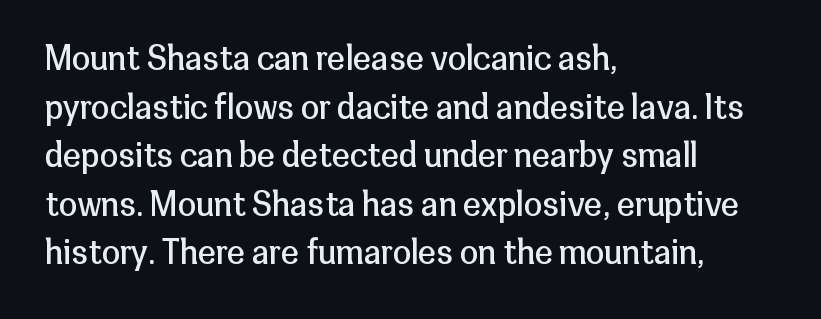
{"serif": "no", "italic": "no", "bold": "no", "weight": "regular", "width": "normal", "stroke_contrast": "low", "x_height": "medium", "monospaced": "no", "underline": "no", "align": "left", "line_spacing": "normal", "line_spacing_ratio": 1.47, "letter_spacing": "normal", "letter_spacing_em": 0.0, "glyph_px": 33}
